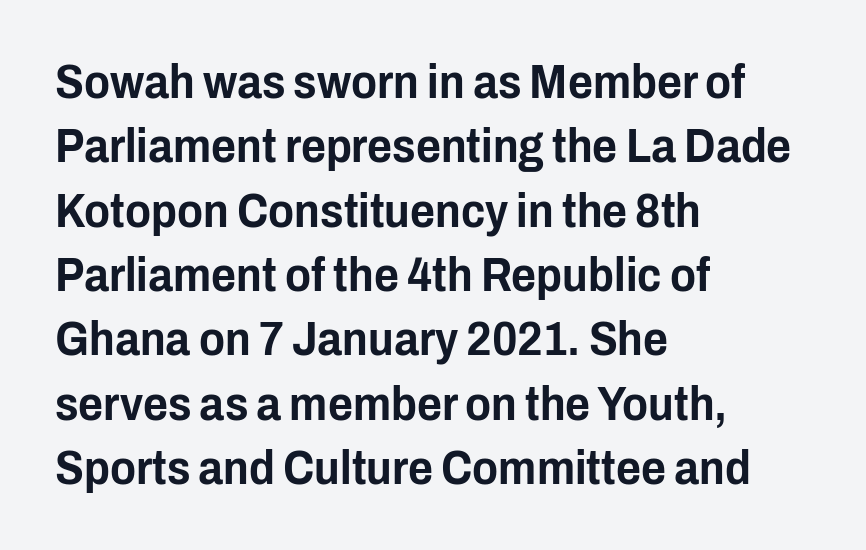
{"serif": "no", "italic": "no", "width": "condensed", "stroke_contrast": "low", "x_height": "medium", "monospaced": "no", "underline": "no", "align": "left", "line_spacing": "normal", "line_spacing_ratio": 1.34, "letter_spacing": "normal", "letter_spacing_em": 0.0, "glyph_px": 48}
